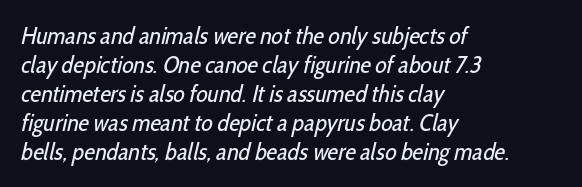
The image shows 24 px text type; set left-aligned, line spacing 1.21x, normal letter spacing, not underlined.
